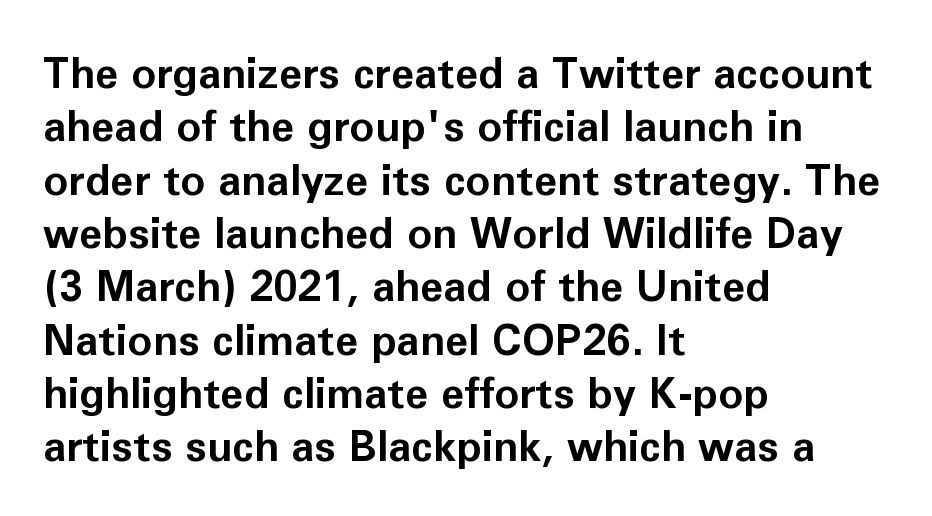
Q: Is the text bold? A: Yes.
Q: Is the text italic (slanted)? A: No, it is upright.
Q: Is the typeface a serif or a sans-serif typeface? A: Sans-serif.
Q: Is the text underlined? A: No.
Q: How is the paragraph aligned? A: Left-aligned.
Q: Is the spacing between letters normal or unusually wide? A: Normal.
Q: Is the spacing between lines tight, normal or loose? A: Normal.
Q: Width (condensed, normal, or wide)? A: Normal.
Q: Stroke contrast? A: Low.
Q: x-height? A: Medium.
Q: Monospaced? A: No.
